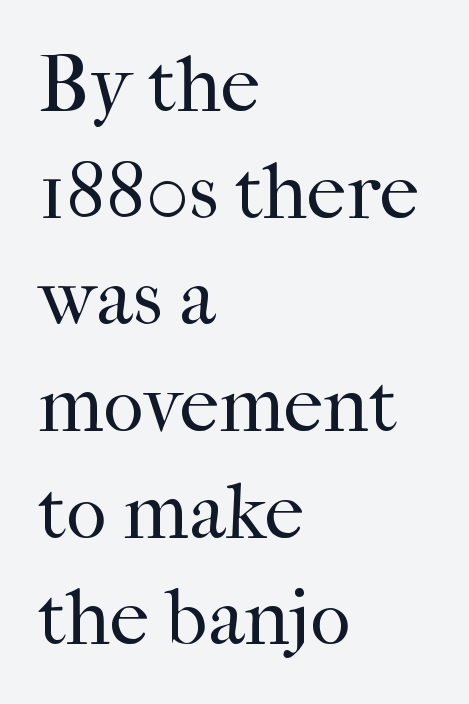
The image shows 79 px regular-weight serif type, upright; set left-aligned, normal line spacing (1.35x), normal letter spacing, not underlined; high stroke contrast and a medium x-height.
